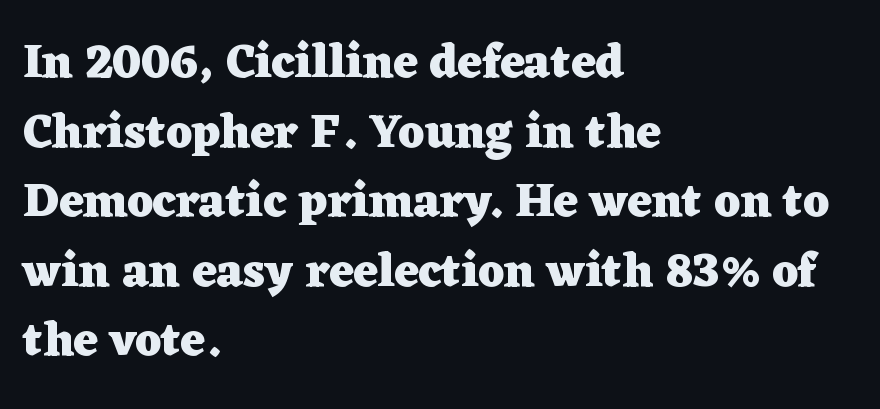
The image shows 47 px heavy, wide serif type, upright; set left-aligned, normal line spacing (1.48x), normal letter spacing, not underlined; low stroke contrast and a medium x-height.
